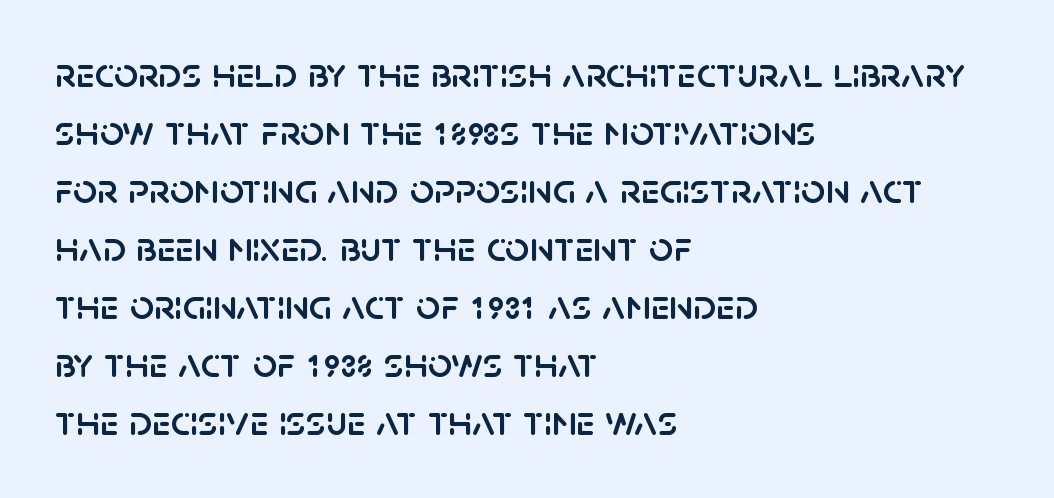
The image shows 43 px sans-serif type, upright; set left-aligned, normal line spacing (1.35x), normal letter spacing, not underlined; low stroke contrast and a large x-height.
